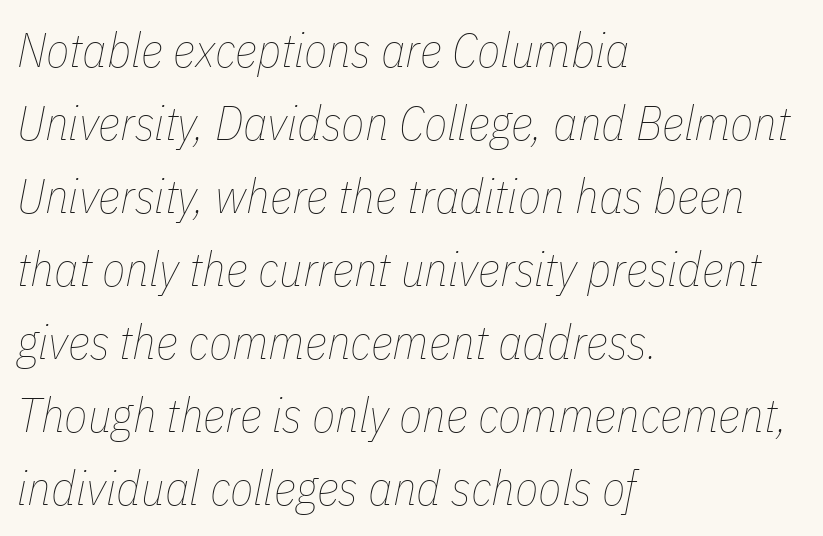
{"italic": "yes", "lean": "right", "slant_degrees": 11, "bold": "no", "weight": "thin", "width": "condensed", "stroke_contrast": "low", "x_height": "medium", "monospaced": "no", "underline": "no", "align": "left", "line_spacing": "normal", "line_spacing_ratio": 1.52, "letter_spacing": "normal", "letter_spacing_em": 0.0, "glyph_px": 48}
